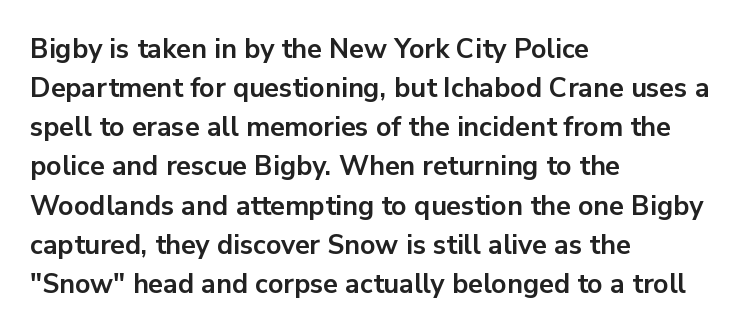
The image shows 27 px bold type, upright; set left-aligned, normal line spacing (1.45x), normal letter spacing, not underlined.
